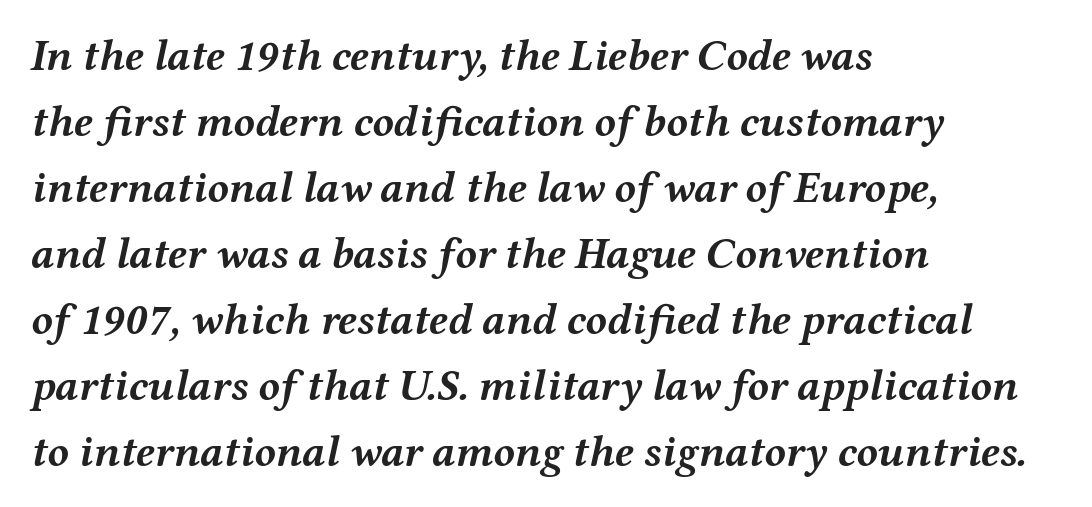
Q: Is the text bold? A: Yes.
Q: Is the text italic (slanted)? A: Yes, it leans right by about 12 degrees.
Q: Is the text underlined? A: No.
Q: How is the paragraph aligned? A: Left-aligned.
Q: Is the spacing between letters normal or unusually wide? A: Normal.
Q: Is the spacing between lines tight, normal or loose? A: Normal.
Q: Width (condensed, normal, or wide)? A: Wide.
Q: Stroke contrast? A: Medium.
Q: x-height? A: Medium.
Q: Monospaced? A: No.
